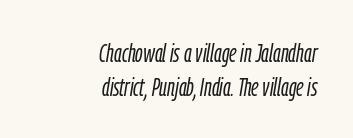
{"italic": "yes", "lean": "right", "slant_degrees": 9, "bold": "no", "underline": "no", "align": "right", "line_spacing": "normal", "line_spacing_ratio": 1.29, "letter_spacing": "normal", "letter_spacing_em": 0.0, "glyph_px": 26}
